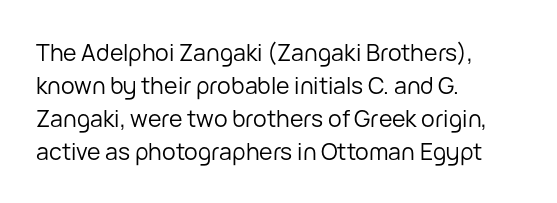
Q: Is the text bold? A: No.
Q: Is the text italic (slanted)? A: No, it is upright.
Q: Is the text underlined? A: No.
Q: How is the paragraph aligned? A: Left-aligned.
Q: Is the spacing between letters normal or unusually wide? A: Normal.
Q: Is the spacing between lines tight, normal or loose? A: Normal.
